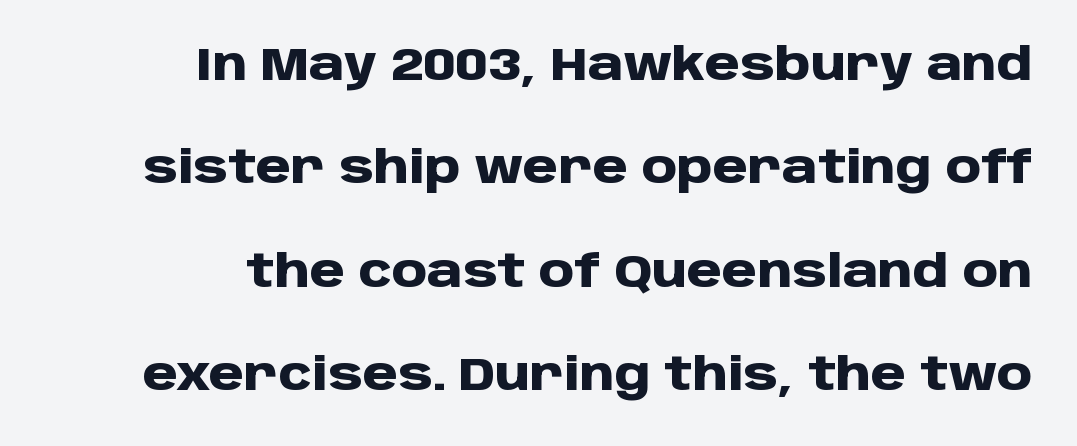
Q: Is the text bold? A: Yes.
Q: Is the text italic (slanted)? A: No, it is upright.
Q: Is the typeface a serif or a sans-serif typeface? A: Sans-serif.
Q: Is the text underlined? A: No.
Q: How is the paragraph aligned? A: Right-aligned.
Q: Is the spacing between letters normal or unusually wide? A: Normal.
Q: Is the spacing between lines tight, normal or loose? A: Loose.
Q: Width (condensed, normal, or wide)? A: Normal.
Q: Stroke contrast? A: Low.
Q: x-height? A: Large.
Q: Monospaced? A: No.
